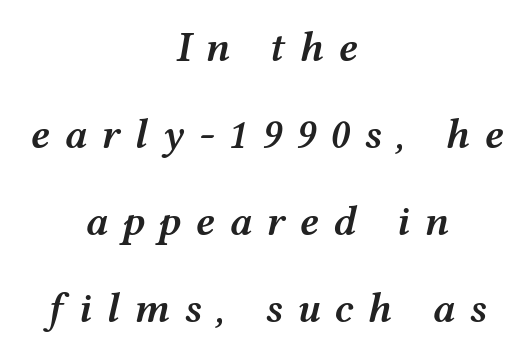
The image shows 42 px semibold, wide type, italic (leaning right); set centered, loose line spacing (2.07x), unusually wide letter spacing (+0.34 em), not underlined; medium stroke contrast and a medium x-height.
